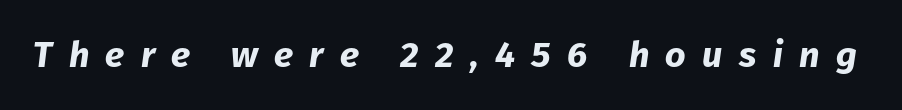
{"italic": "yes", "lean": "right", "slant_degrees": 8, "bold": "yes", "weight": "bold", "width": "normal", "stroke_contrast": "low", "x_height": "medium", "monospaced": "no", "underline": "no", "letter_spacing": "wide", "letter_spacing_em": 0.45, "glyph_px": 36}
